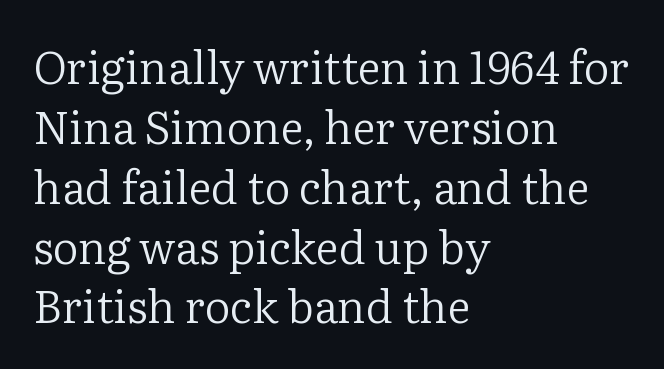
The image shows 45 px regular-weight serif type, upright; set left-aligned, normal line spacing (1.33x), normal letter spacing, not underlined; low stroke contrast and a medium x-height.
